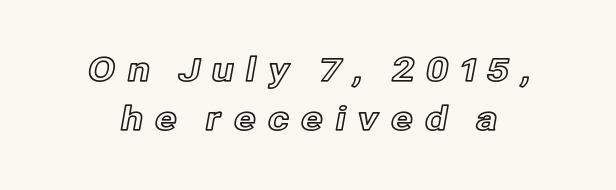
Q: Is the text italic (slanted)? A: Yes.
Q: Is the text underlined? A: No.
Q: Is the spacing between letters normal or unusually wide? A: Unusually wide.
Q: Is the spacing between lines tight, normal or loose? A: Normal.
Q: Width (condensed, normal, or wide)? A: Normal.
Q: x-height? A: Medium.
Q: Monospaced? A: No.
